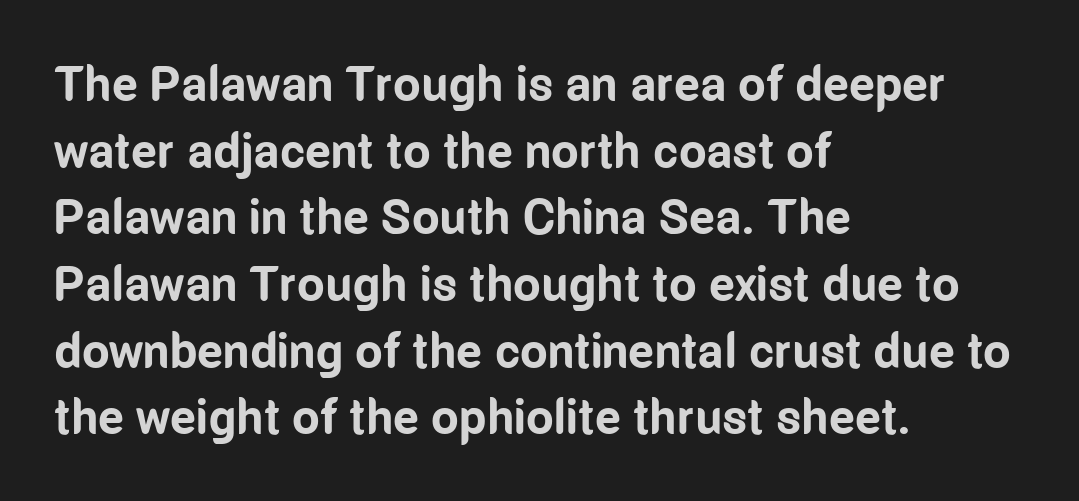
Q: Is the text bold? A: Yes.
Q: Is the text italic (slanted)? A: No, it is upright.
Q: Is the typeface a serif or a sans-serif typeface? A: Sans-serif.
Q: Is the text underlined? A: No.
Q: How is the paragraph aligned? A: Left-aligned.
Q: Is the spacing between letters normal or unusually wide? A: Normal.
Q: Is the spacing between lines tight, normal or loose? A: Normal.
Q: Width (condensed, normal, or wide)? A: Condensed.
Q: Stroke contrast? A: Low.
Q: x-height? A: Medium.
Q: Monospaced? A: No.
